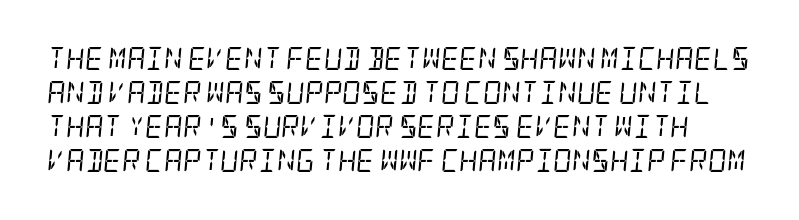
The image shows 23 px text type, italic (leaning right); set normal line spacing (1.48x), normal letter spacing, not underlined.
